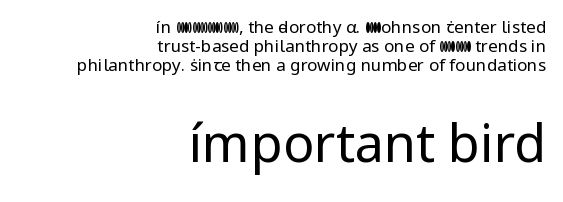
Q: Is the text bold? A: No.
Q: Is the text italic (slanted)? A: No, it is upright.
Q: Is the typeface a serif or a sans-serif typeface? A: Sans-serif.
Q: Is the text underlined? A: No.
Q: How is the paragraph aligned? A: Right-aligned.
Q: Is the spacing between letters normal or unusually wide? A: Normal.
Q: Is the spacing between lines tight, normal or loose? A: Tight.
Q: Which block of text is set in a larger size, the first (top) or the second (bottom)? A: The second (bottom) one.
Q: Width (condensed, normal, or wide)? A: Normal.
Q: Stroke contrast? A: Low.
Q: x-height? A: Medium.
Q: Monospaced? A: No.
